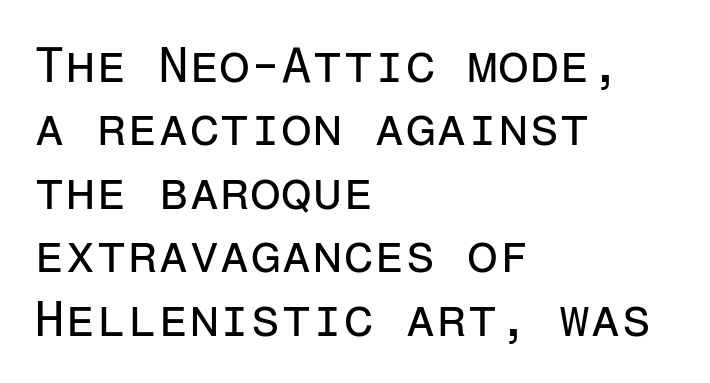
The image shows 50 px regular-weight sans-serif type, upright, monospaced; set left-aligned, normal line spacing (1.27x), normal letter spacing, not underlined; low stroke contrast and a medium x-height.
